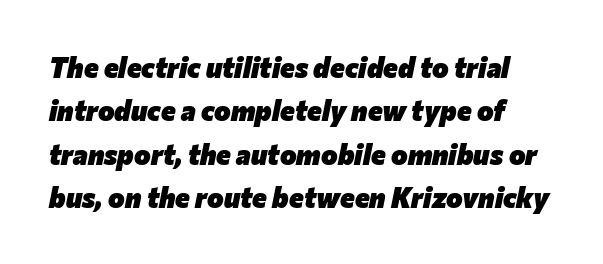
Every character sits at an angle, as italics do. How are the letters spaced? Ordinarily, with no added tracking. Its strokes are broad and dark, the hallmark of bold type. Any mark beneath the type? The region is blank. In terms of leading, this rendering sits right in the middle.
